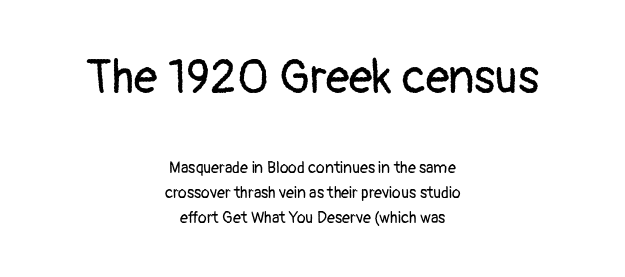
The rendering uses a moderate line-height, typical for paragraphs. Here the designer chose a conventional face with non-uniform glyph widths. The passage is arranged like a title page — every line centered. This rendering employs a face without finishing strokes, i.e., a sans-serif. Between one letter and the next there's only the usual sliver of space.
